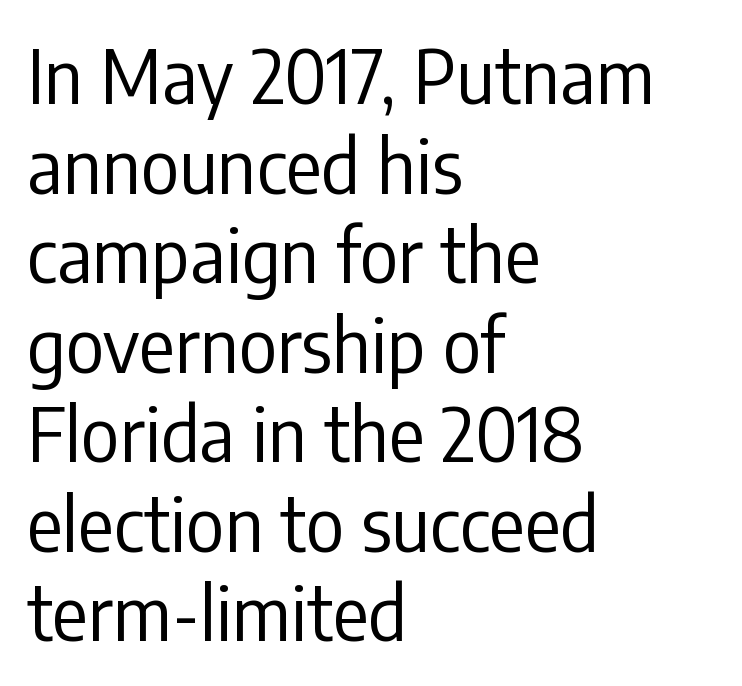
The letters stand straight up with perfectly vertical stems. Reading down the block, your eye returns to a fixed left position each line. Do the characters align in a grid? No, the font is proportional. Does the type have serifs? No, each stem ends abruptly. Anything drawn beneath the words? Only blank space.
